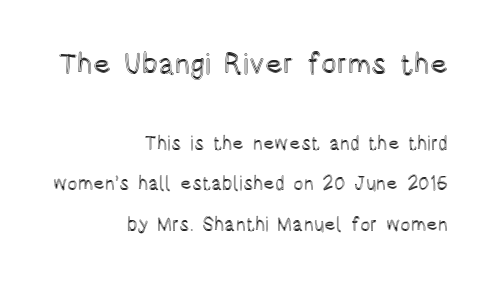
The image shows 29 px condensed type, upright; set right-aligned, loose line spacing (2.11x), normal letter spacing, not underlined; the first (top) block is 1.53x larger; a large x-height.
